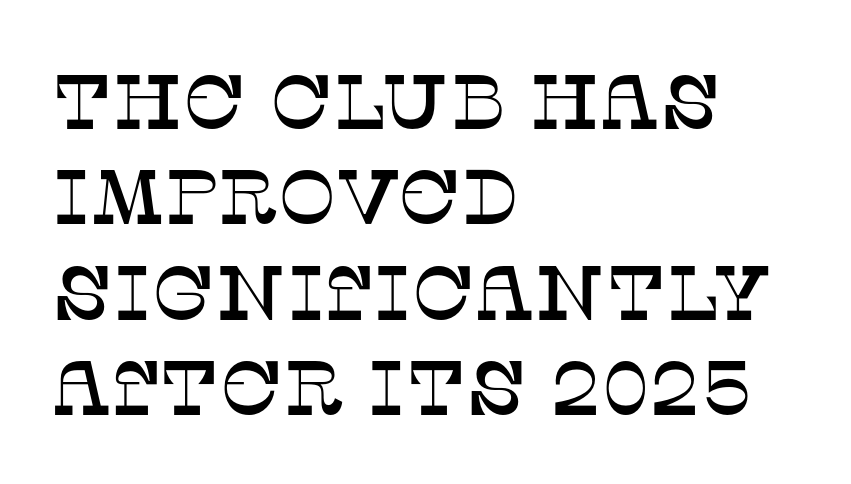
Q: Is the text italic (slanted)? A: No, it is upright.
Q: Is the typeface a serif or a sans-serif typeface? A: Serif.
Q: Is the text underlined? A: No.
Q: How is the paragraph aligned? A: Left-aligned.
Q: Is the spacing between letters normal or unusually wide? A: Normal.
Q: Width (condensed, normal, or wide)? A: Normal.
Q: Stroke contrast? A: Low.
Q: x-height? A: Large.
Q: Monospaced? A: No.
